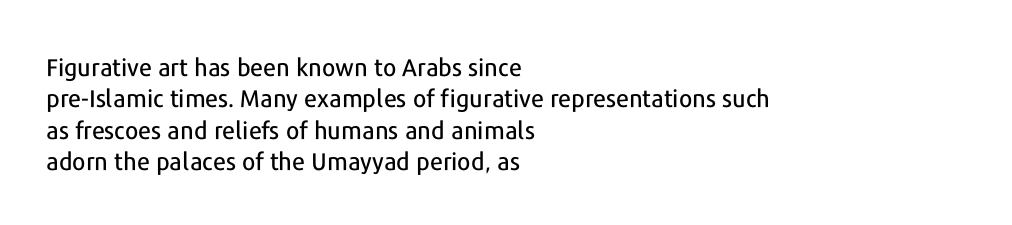
{"italic": "no", "underline": "no", "align": "left", "line_spacing": "normal", "line_spacing_ratio": 1.31, "letter_spacing": "normal", "letter_spacing_em": 0.0, "glyph_px": 24}
